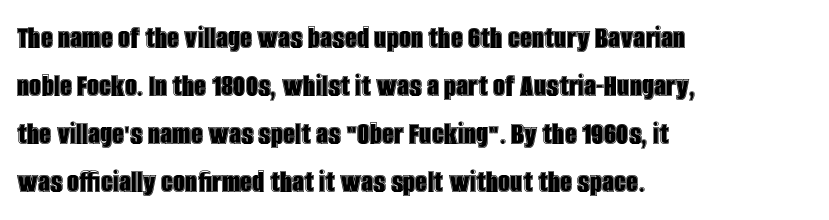
{"italic": "no", "width": "condensed", "x_height": "large", "monospaced": "no", "underline": "no", "align": "left", "line_spacing": "normal", "line_spacing_ratio": 1.41, "letter_spacing": "normal", "letter_spacing_em": 0.0, "glyph_px": 34}
